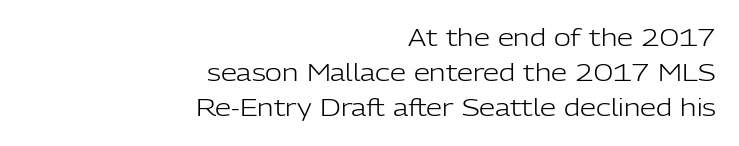
Q: Is the text bold? A: No.
Q: Is the text italic (slanted)? A: No, it is upright.
Q: Is the text underlined? A: No.
Q: How is the paragraph aligned? A: Right-aligned.
Q: Is the spacing between letters normal or unusually wide? A: Normal.
Q: Is the spacing between lines tight, normal or loose? A: Normal.
